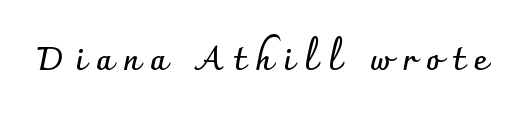
{"serif": "no", "bold": "yes", "weight": "semibold", "width": "normal", "stroke_contrast": "low", "x_height": "small", "monospaced": "no", "underline": "no", "letter_spacing": "wide", "letter_spacing_em": 0.31, "glyph_px": 33}
